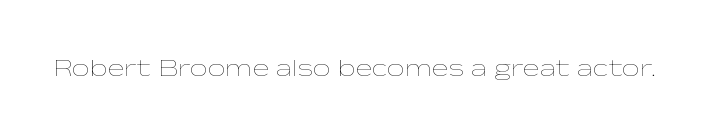
The image shows 25 px text type, upright; set normal letter spacing, not underlined.
